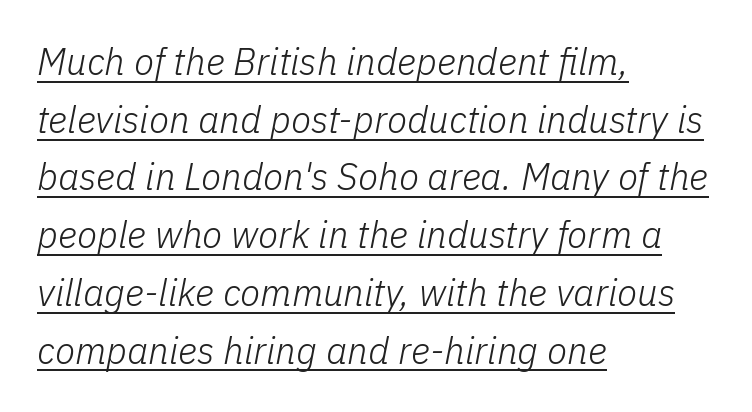
The space between consecutive lines is moderate. The rendering applies a slant to the glyphs. Words appear dense and cohesive because spacing is normal. The letters advance in unequal steps, a hallmark of proportional type.
